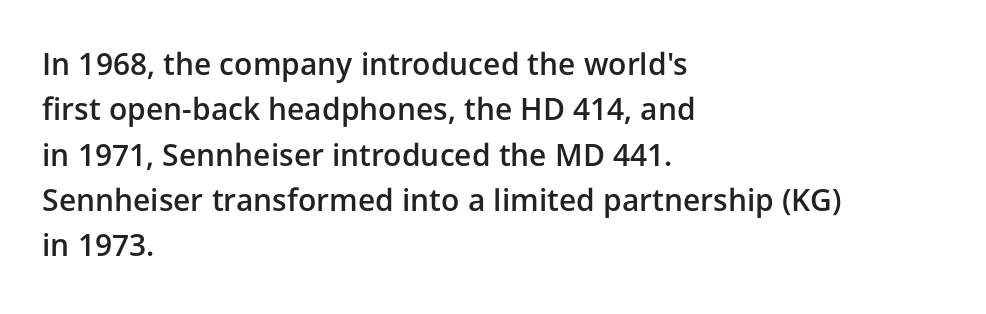
The image shows 30 px semibold sans-serif type, upright; set left-aligned, normal line spacing (1.51x), normal letter spacing, not underlined; low stroke contrast and a medium x-height.
